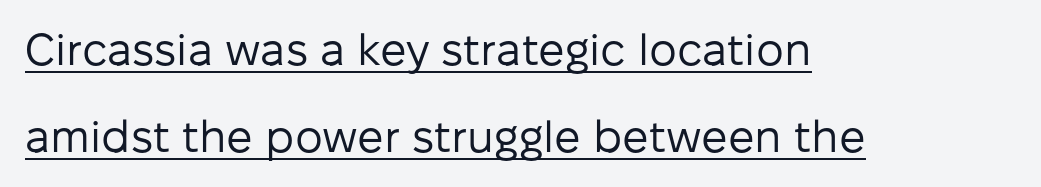
Rows of type keep a wide berth in the vertical direction. On a weight scale, this lands at 450 or below. Glance below the letters and you will spot a drawn line. Characters follow at the spacing the type designer built in. Serifs: no, the terminals of the letterforms are clean.
